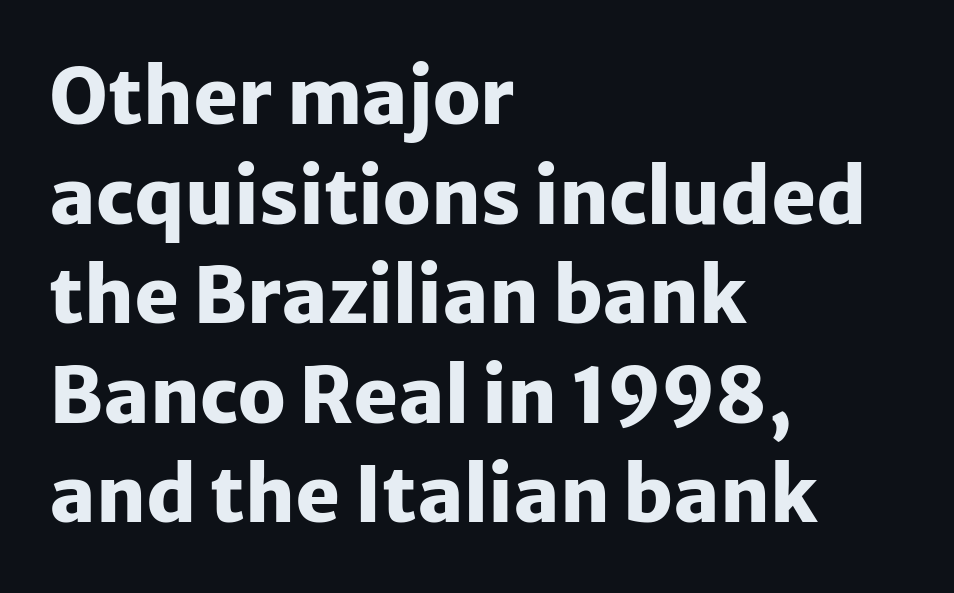
Q: Is the text bold? A: Yes.
Q: Is the text italic (slanted)? A: No, it is upright.
Q: Is the typeface a serif or a sans-serif typeface? A: Sans-serif.
Q: Is the text underlined? A: No.
Q: How is the paragraph aligned? A: Left-aligned.
Q: Is the spacing between letters normal or unusually wide? A: Normal.
Q: Is the spacing between lines tight, normal or loose? A: Normal.
Q: Width (condensed, normal, or wide)? A: Normal.
Q: Stroke contrast? A: Low.
Q: x-height? A: Medium.
Q: Monospaced? A: No.
